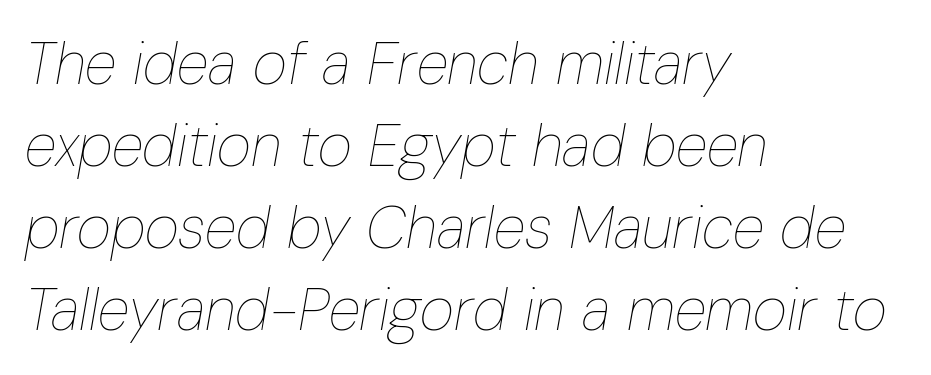
Q: Is the text bold? A: No.
Q: Is the text italic (slanted)? A: Yes, it leans right by about 10 degrees.
Q: Is the text underlined? A: No.
Q: How is the paragraph aligned? A: Left-aligned.
Q: Is the spacing between letters normal or unusually wide? A: Normal.
Q: Is the spacing between lines tight, normal or loose? A: Normal.
Q: Width (condensed, normal, or wide)? A: Condensed.
Q: Stroke contrast? A: Low.
Q: x-height? A: Medium.
Q: Monospaced? A: No.
